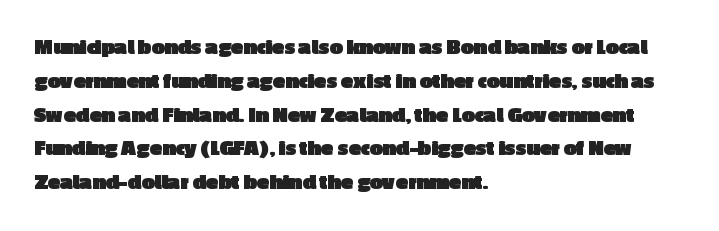
Q: Is the text bold? A: Yes.
Q: Is the text italic (slanted)? A: No, it is upright.
Q: Is the text underlined? A: No.
Q: How is the paragraph aligned? A: Left-aligned.
Q: Is the spacing between letters normal or unusually wide? A: Normal.
Q: Is the spacing between lines tight, normal or loose? A: Normal.
